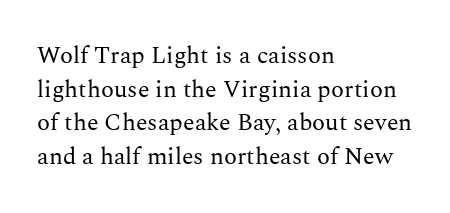
Does the copy run flush right? No — it runs flush left. Does extra space separate the letters? No, they use regular spacing. The letters look calm and open, with moderate or lighter stems. Beneath every word, the page is bare. Normally led — the rows are evenly, conventionally spaced.
